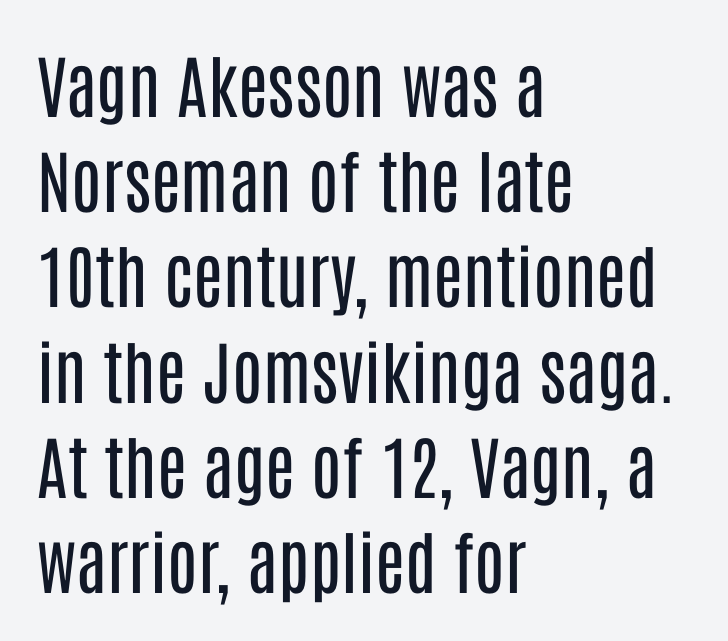
{"serif": "no", "italic": "no", "bold": "no", "weight": "regular", "width": "condensed", "stroke_contrast": "low", "x_height": "large", "monospaced": "no", "underline": "no", "align": "left", "line_spacing": "normal", "line_spacing_ratio": 1.38, "letter_spacing": "normal", "letter_spacing_em": 0.0, "glyph_px": 69}
